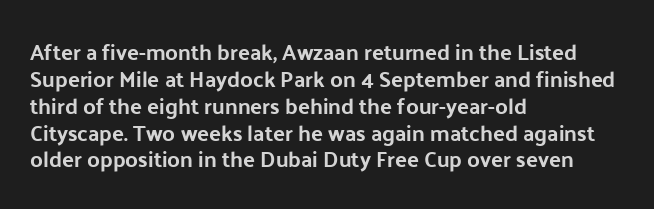
The image shows 22 px text type, upright; set left-aligned, line spacing 1.22x, normal letter spacing, not underlined.
